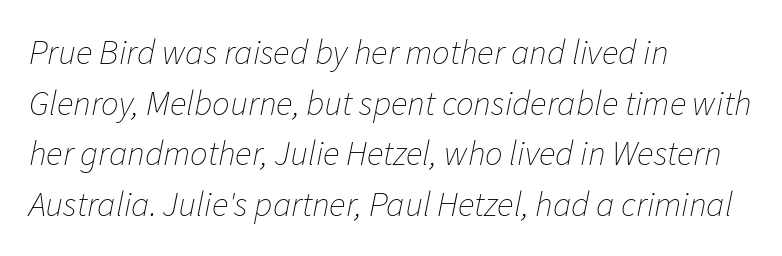
Q: Is the text bold? A: No.
Q: Is the text italic (slanted)? A: Yes, it leans right by about 11 degrees.
Q: Is the text underlined? A: No.
Q: How is the paragraph aligned? A: Left-aligned.
Q: Is the spacing between letters normal or unusually wide? A: Normal.
Q: Is the spacing between lines tight, normal or loose? A: Normal.
Q: Width (condensed, normal, or wide)? A: Normal.
Q: Stroke contrast? A: Low.
Q: x-height? A: Medium.
Q: Monospaced? A: No.
